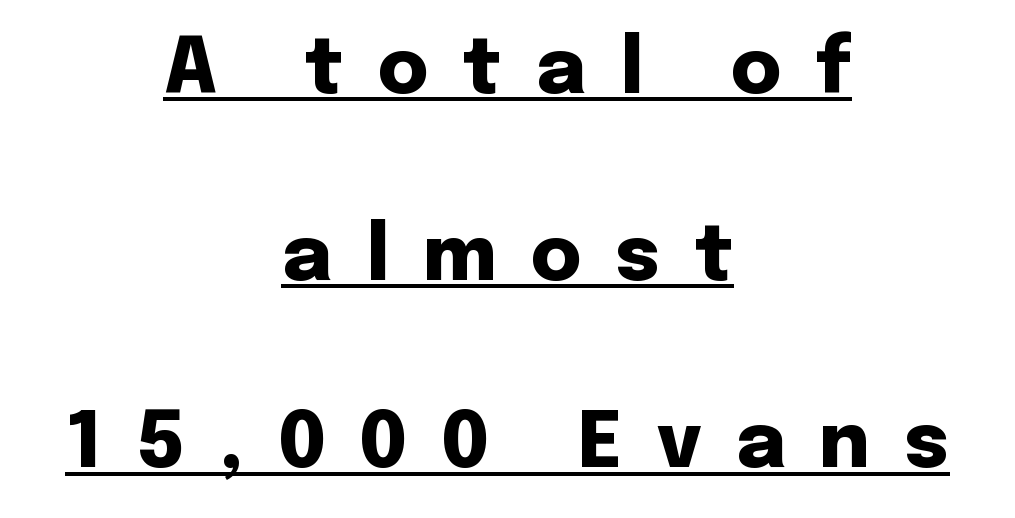
The typography opts for an upright posture over an oblique one. Letter spacing: wide. Casual observation: everything's sitting right in the middle. Leading is clearly above the norm, producing a sparse column. Is there an underline? Yes — a line sits under the letters. Compared with an ordinary text face, these strokes are far heavier — a full bold.
